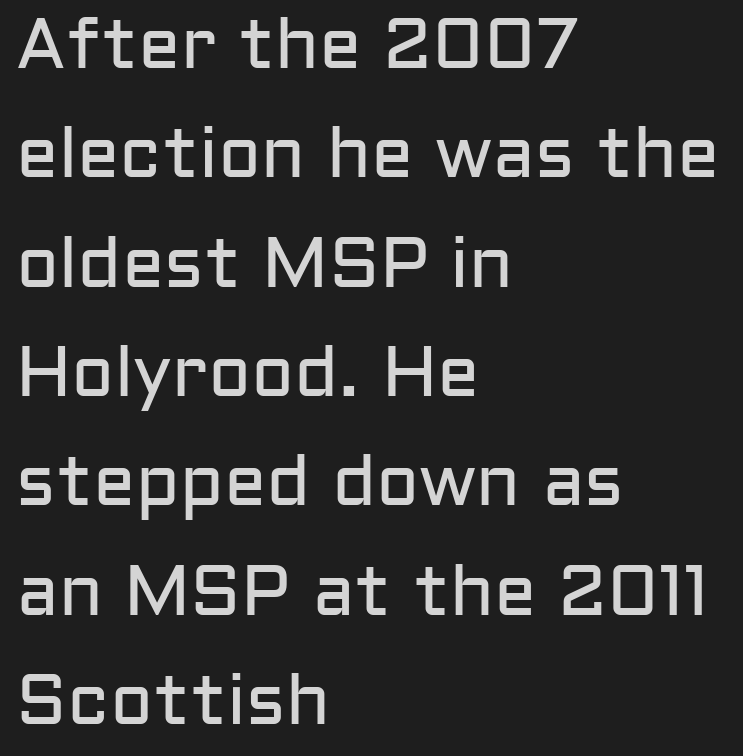
{"serif": "no", "italic": "no", "bold": "no", "weight": "regular", "width": "normal", "stroke_contrast": "low", "x_height": "medium", "monospaced": "no", "underline": "no", "align": "left", "line_spacing": "normal", "line_spacing_ratio": 1.54, "letter_spacing": "normal", "letter_spacing_em": 0.0, "glyph_px": 71}
